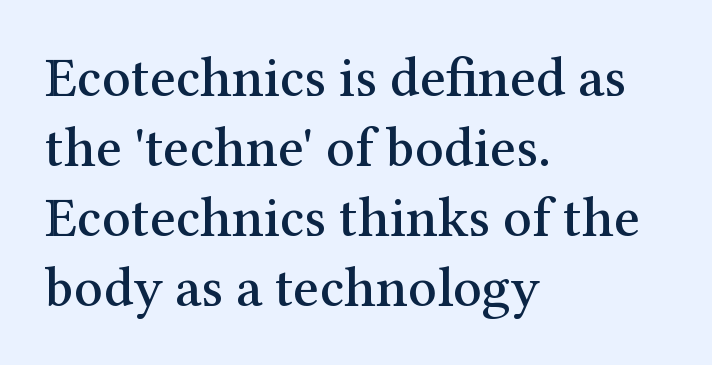
{"serif": "yes", "italic": "no", "width": "normal", "stroke_contrast": "medium", "x_height": "medium", "monospaced": "no", "underline": "no", "align": "left", "line_spacing": "normal", "line_spacing_ratio": 1.25, "letter_spacing": "normal", "letter_spacing_em": 0.0, "glyph_px": 56}
